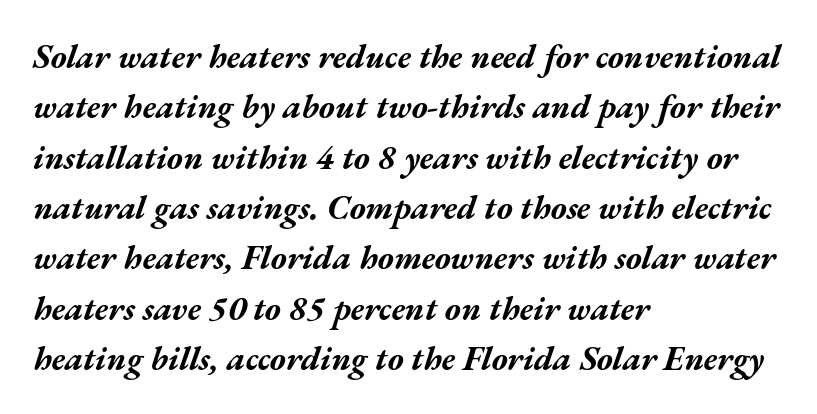
Q: Is the text bold? A: Yes.
Q: Is the text italic (slanted)? A: Yes, it leans right by about 17 degrees.
Q: Is the text underlined? A: No.
Q: How is the paragraph aligned? A: Left-aligned.
Q: Is the spacing between letters normal or unusually wide? A: Normal.
Q: Is the spacing between lines tight, normal or loose? A: Normal.
Q: Width (condensed, normal, or wide)? A: Wide.
Q: Stroke contrast? A: Medium.
Q: x-height? A: Medium.
Q: Monospaced? A: No.
